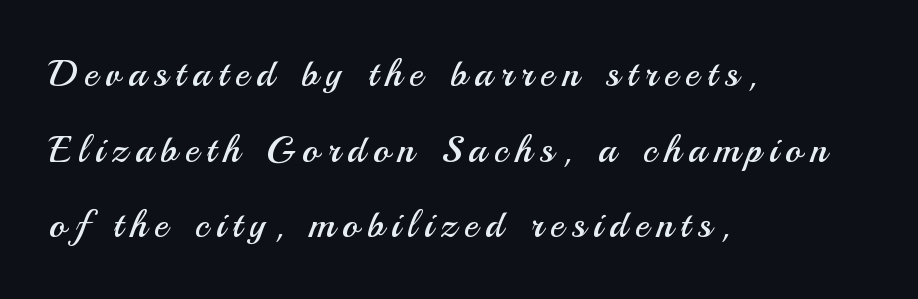
Q: Is the text bold? A: No.
Q: Is the text italic (slanted)? A: Yes.
Q: Is the typeface a serif or a sans-serif typeface? A: Sans-serif.
Q: Is the text underlined? A: No.
Q: How is the paragraph aligned? A: Left-aligned.
Q: Is the spacing between letters normal or unusually wide? A: Unusually wide.
Q: Is the spacing between lines tight, normal or loose? A: Loose.
Q: Width (condensed, normal, or wide)? A: Normal.
Q: Stroke contrast? A: Medium.
Q: x-height? A: Small.
Q: Monospaced? A: No.
